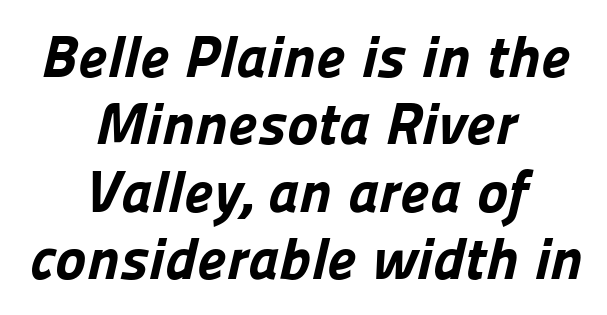
Leading: reduced. The type is set solid horizontally, with unmodified tracking. This is heavy type, rendered in bold. The passage shown is typed in a proportional face where columns would drift. The zone under the glyphs is completely vacant.
